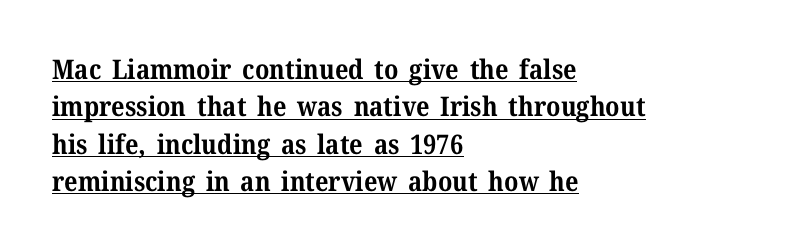
{"italic": "no", "bold": "yes", "underline": "yes", "align": "left", "line_spacing": "normal", "line_spacing_ratio": 1.38, "letter_spacing": "normal", "letter_spacing_em": 0.0, "glyph_px": 27}
